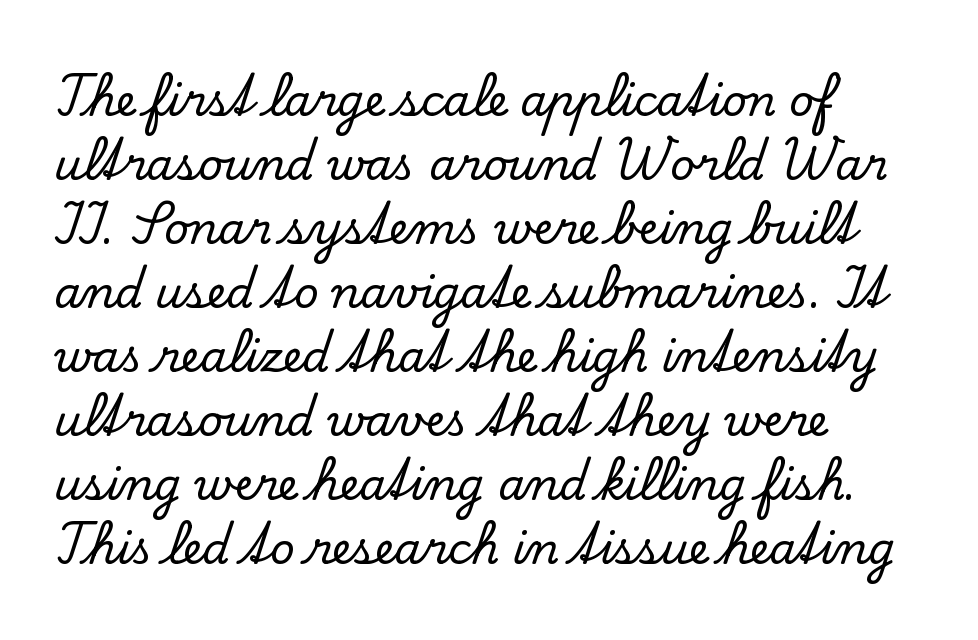
Q: Is the text italic (slanted)? A: Yes.
Q: Is the typeface a serif or a sans-serif typeface? A: Serif.
Q: Is the text underlined? A: No.
Q: How is the paragraph aligned? A: Left-aligned.
Q: Is the spacing between letters normal or unusually wide? A: Normal.
Q: Is the spacing between lines tight, normal or loose? A: Normal.
Q: Width (condensed, normal, or wide)? A: Normal.
Q: Stroke contrast? A: Low.
Q: x-height? A: Small.
Q: Monospaced? A: No.
